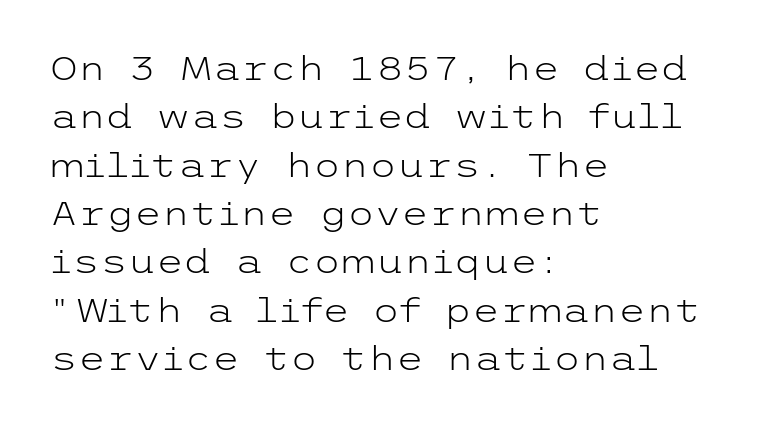
Q: Is the text bold? A: No.
Q: Is the text italic (slanted)? A: No, it is upright.
Q: Is the typeface a serif or a sans-serif typeface? A: Sans-serif.
Q: Is the text underlined? A: No.
Q: How is the paragraph aligned? A: Left-aligned.
Q: Is the spacing between letters normal or unusually wide? A: Normal.
Q: Is the spacing between lines tight, normal or loose? A: Normal.
Q: Width (condensed, normal, or wide)? A: Wide.
Q: Stroke contrast? A: Low.
Q: x-height? A: Medium.
